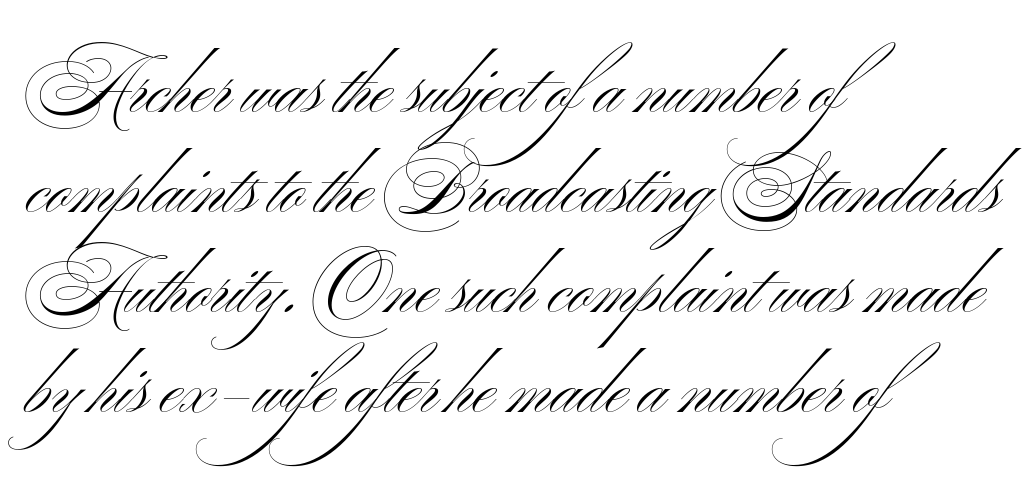
Q: Is the text bold? A: No.
Q: Is the text italic (slanted)? A: Yes.
Q: Is the typeface a serif or a sans-serif typeface? A: Sans-serif.
Q: Is the text underlined? A: No.
Q: How is the paragraph aligned? A: Left-aligned.
Q: Is the spacing between letters normal or unusually wide? A: Normal.
Q: Is the spacing between lines tight, normal or loose? A: Normal.
Q: Width (condensed, normal, or wide)? A: Wide.
Q: Stroke contrast? A: Medium.
Q: x-height? A: Small.
Q: Monospaced? A: No.
